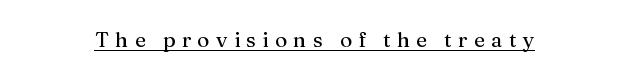
The image shows 21 px text type, upright; set unusually wide letter spacing (+0.3 em), underlined.
